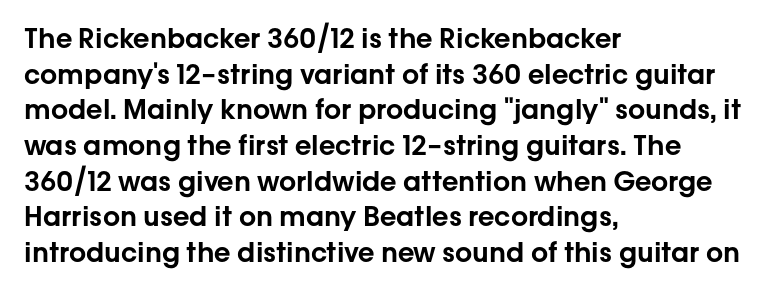
Q: Is the text italic (slanted)? A: No, it is upright.
Q: Is the text underlined? A: No.
Q: How is the paragraph aligned? A: Left-aligned.
Q: Is the spacing between letters normal or unusually wide? A: Normal.
Q: Is the spacing between lines tight, normal or loose? A: Normal.
